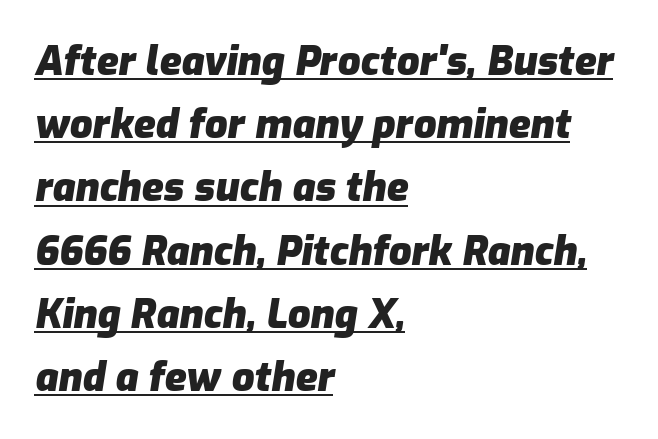
Every row of glyphs begins at an identical x-position on the left. Underlining? Definitely there. Style check: oblique. Spacing between characters is what you'd get straight out of the box.
